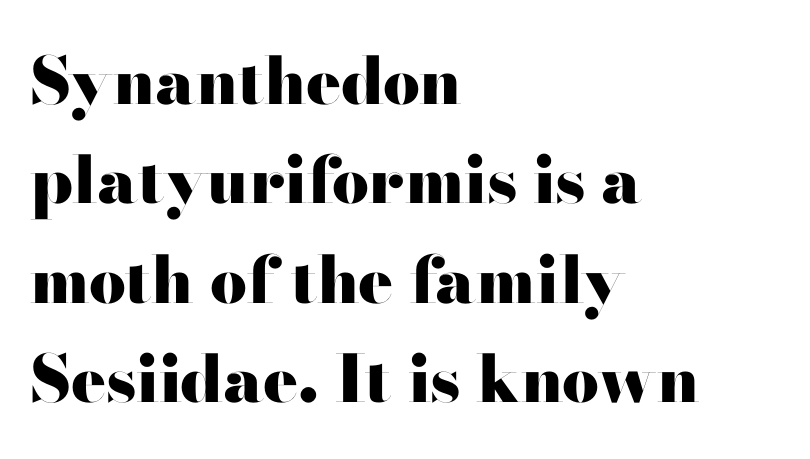
The image shows 65 px heavy, wide sans-serif type, upright; set left-aligned, normal line spacing (1.53x), normal letter spacing, not underlined; high stroke contrast and a small x-height.
